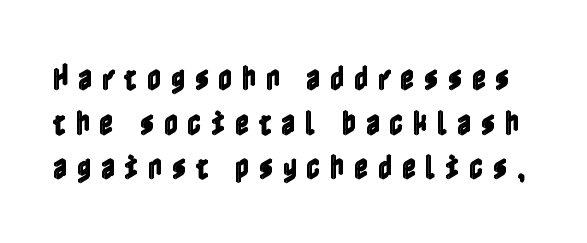
The image shows 28 px condensed type, upright; set normal line spacing (1.59x), unusually wide letter spacing (+0.33 em), not underlined; a medium x-height.
